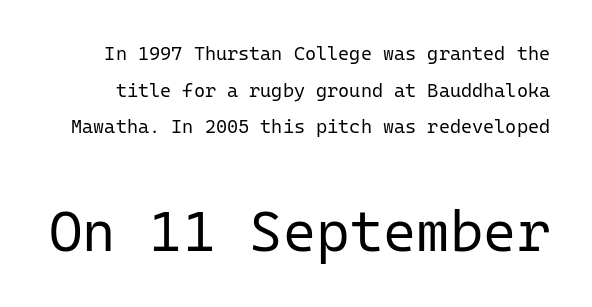
Typesetter's note — lower block bumped up in size, upper block left smaller. This sample has the even, mechanical cadence of fixed-width lettering. How would I describe the line gaps? Wide and relaxed. No heavy texture on the line: the type isn't bold.
